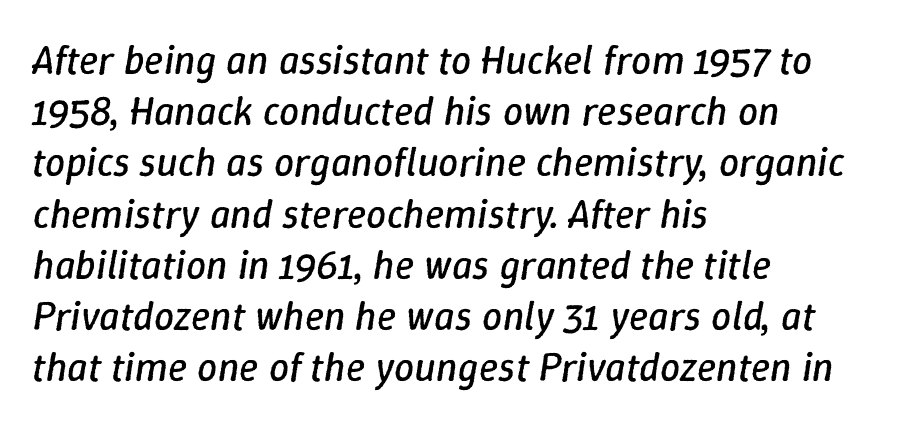
The image shows 40 px regular-weight type, italic (leaning right); set left-aligned, normal line spacing (1.28x), normal letter spacing, not underlined; low stroke contrast and a medium x-height.
